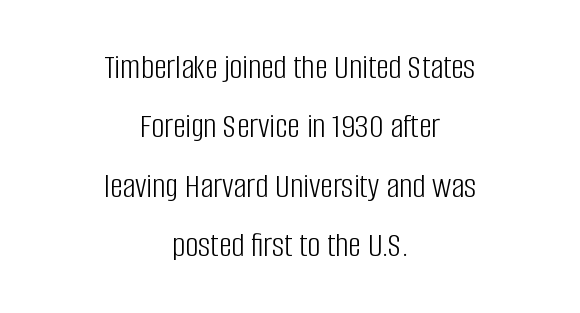
The image shows 36 px light, condensed sans-serif type, upright; set centered, normal line spacing (1.65x), normal letter spacing, not underlined; low stroke contrast and a large x-height.
